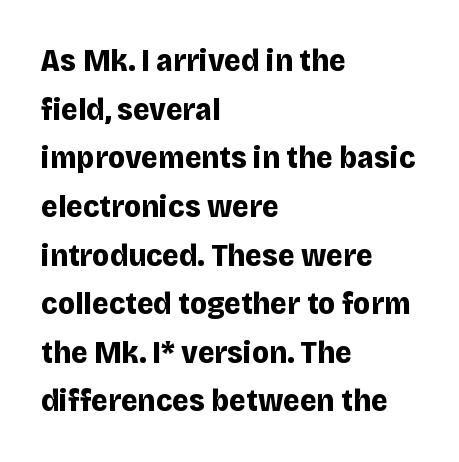
{"serif": "no", "italic": "no", "bold": "yes", "weight": "bold", "width": "normal", "stroke_contrast": "low", "x_height": "large", "monospaced": "no", "underline": "no", "align": "left", "line_spacing": "normal", "line_spacing_ratio": 1.52, "letter_spacing": "normal", "letter_spacing_em": 0.0, "glyph_px": 32}
